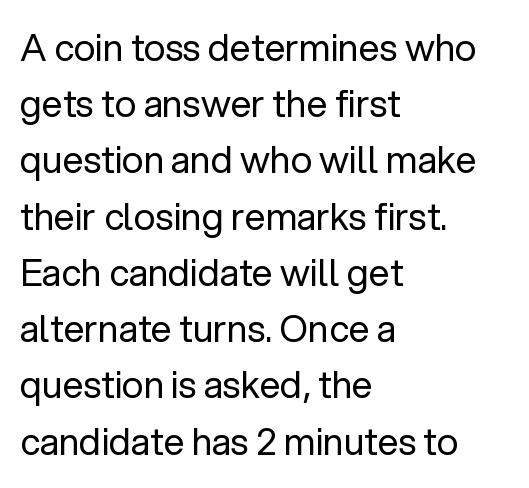
Q: Is the text bold? A: No.
Q: Is the text italic (slanted)? A: No, it is upright.
Q: Is the typeface a serif or a sans-serif typeface? A: Sans-serif.
Q: Is the text underlined? A: No.
Q: How is the paragraph aligned? A: Left-aligned.
Q: Is the spacing between letters normal or unusually wide? A: Normal.
Q: Is the spacing between lines tight, normal or loose? A: Normal.
Q: Width (condensed, normal, or wide)? A: Normal.
Q: Stroke contrast? A: Low.
Q: x-height? A: Medium.
Q: Monospaced? A: No.
